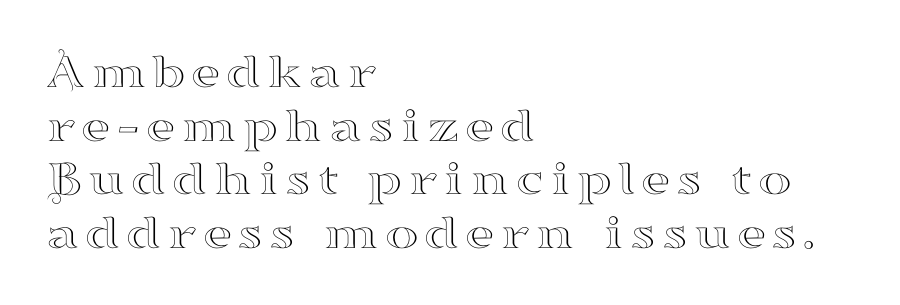
Q: Is the text italic (slanted)? A: No, it is upright.
Q: Is the typeface a serif or a sans-serif typeface? A: Serif.
Q: Is the text underlined? A: No.
Q: How is the paragraph aligned? A: Left-aligned.
Q: Is the spacing between lines tight, normal or loose? A: Tight.
Q: Width (condensed, normal, or wide)? A: Wide.
Q: Stroke contrast? A: High.
Q: x-height? A: Small.
Q: Monospaced? A: No.
